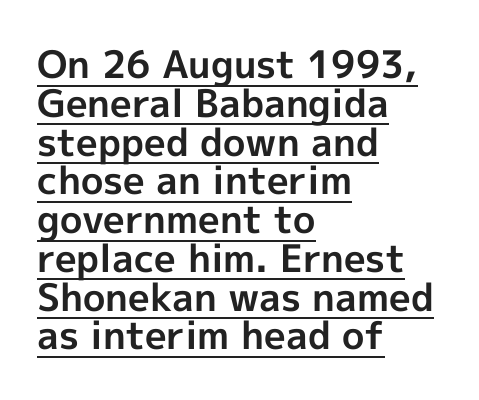
The image shows 38 px bold sans-serif type, upright; set left-aligned, tight line spacing (1.02x), normal letter spacing, underlined; a medium x-height.
